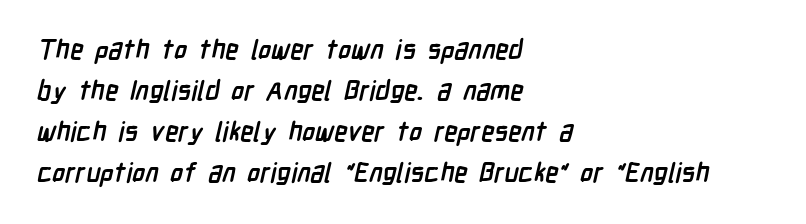
The image shows 27 px bold type; set left-aligned, normal line spacing (1.52x), normal letter spacing, not underlined.
